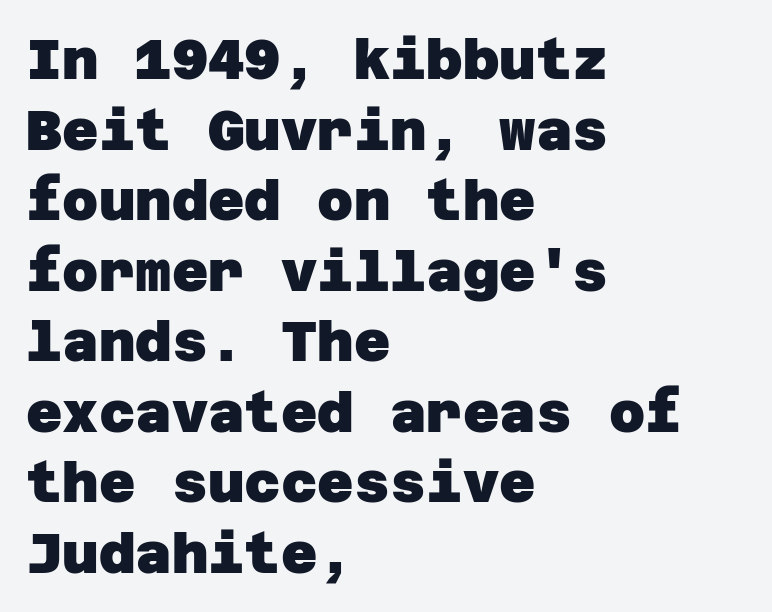
The image shows 56 px heavy sans-serif type; set left-aligned, normal line spacing (1.26x), normal letter spacing, not underlined; low stroke contrast and a large x-height.
